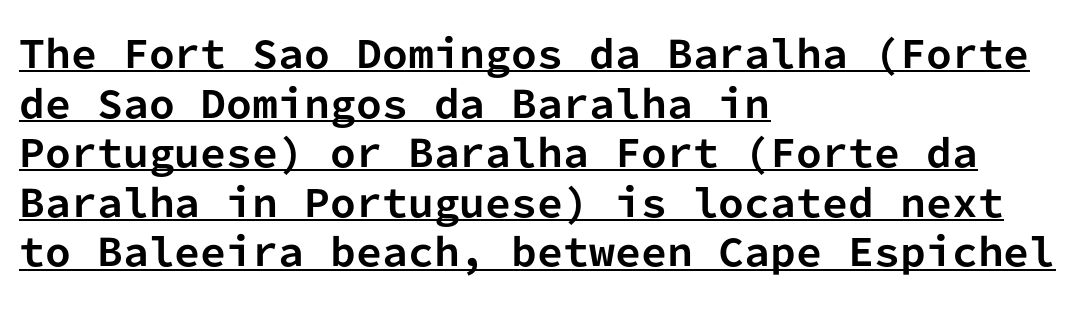
Q: Is the text bold? A: Yes.
Q: Is the text italic (slanted)? A: No, it is upright.
Q: Is the typeface a serif or a sans-serif typeface? A: Sans-serif.
Q: Is the text underlined? A: Yes.
Q: How is the paragraph aligned? A: Left-aligned.
Q: Is the spacing between letters normal or unusually wide? A: Normal.
Q: Is the spacing between lines tight, normal or loose? A: Normal.
Q: Width (condensed, normal, or wide)? A: Normal.
Q: Stroke contrast? A: Low.
Q: x-height? A: Medium.
Q: Monospaced? A: Yes.
